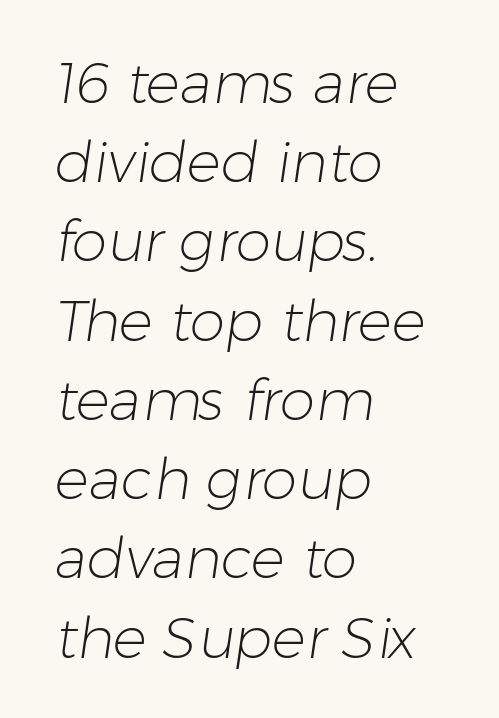
{"serif": "no", "bold": "no", "weight": "light", "width": "normal", "stroke_contrast": "low", "x_height": "medium", "monospaced": "no", "underline": "no", "align": "left", "line_spacing": "normal", "line_spacing_ratio": 1.39, "letter_spacing": "normal", "letter_spacing_em": 0.0, "glyph_px": 57}
